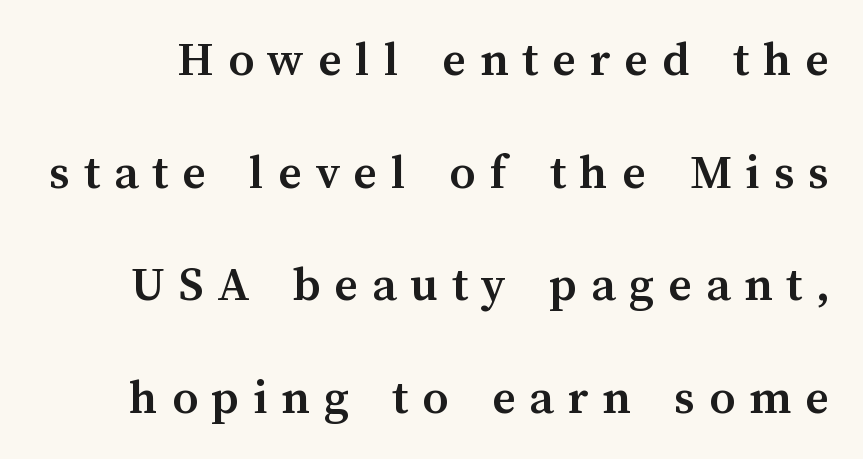
Q: Is the text bold? A: Yes.
Q: Is the text italic (slanted)? A: No, it is upright.
Q: Is the text underlined? A: No.
Q: Is the spacing between letters normal or unusually wide? A: Unusually wide.
Q: Is the spacing between lines tight, normal or loose? A: Loose.
Q: Width (condensed, normal, or wide)? A: Normal.
Q: Stroke contrast? A: Medium.
Q: x-height? A: Medium.
Q: Monospaced? A: No.
